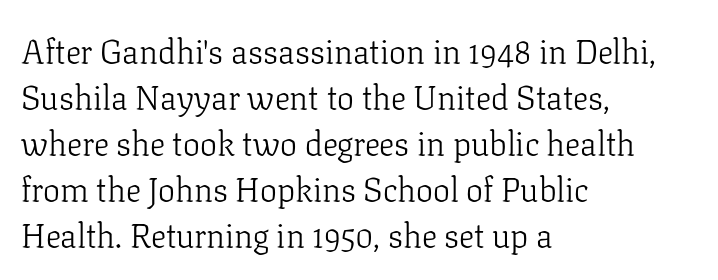
These lines are rendered in a variable-pitch font. Honestly, the row spacing looks completely unremarkable. Is the block centered? No — it sits flush against the left margin. Unmarked baselines from the first word to the last. Stroke mass is kept to a normal reading level or below.
